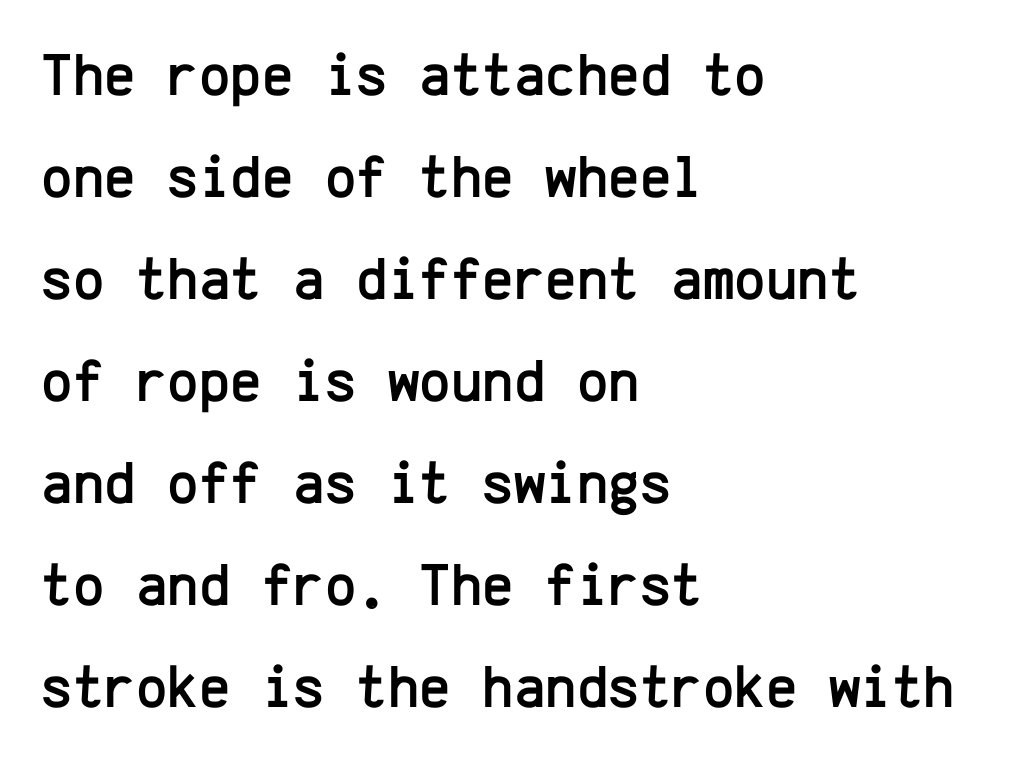
Q: Is the text italic (slanted)? A: No, it is upright.
Q: Is the typeface a serif or a sans-serif typeface? A: Sans-serif.
Q: Is the text underlined? A: No.
Q: How is the paragraph aligned? A: Left-aligned.
Q: Is the spacing between letters normal or unusually wide? A: Normal.
Q: Is the spacing between lines tight, normal or loose? A: Normal.
Q: Width (condensed, normal, or wide)? A: Normal.
Q: Stroke contrast? A: Low.
Q: x-height? A: Medium.
Q: Monospaced? A: Yes.
